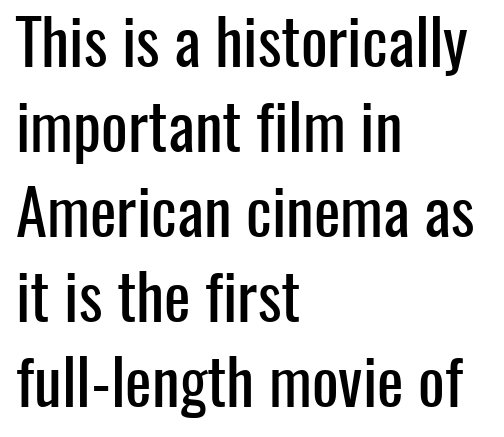
Note the varied advance widths — an 'i' is clearly narrower than an 'm'. Every character sits straight up, as roman type does. The string is rendered with underlining switched off. You could call the tracking neutral — neither tight nor loose. Classification — sans serif. Is the block centered? No — it sits flush against the left margin.
